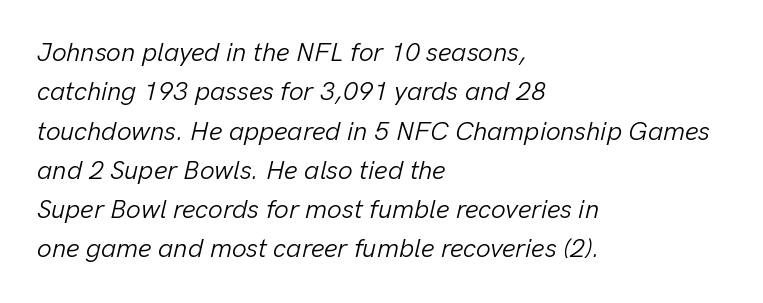
Q: Is the text bold? A: No.
Q: Is the text italic (slanted)? A: Yes, it leans right by about 13 degrees.
Q: Is the text underlined? A: No.
Q: How is the paragraph aligned? A: Left-aligned.
Q: Is the spacing between letters normal or unusually wide? A: Normal.
Q: Is the spacing between lines tight, normal or loose? A: Normal.
